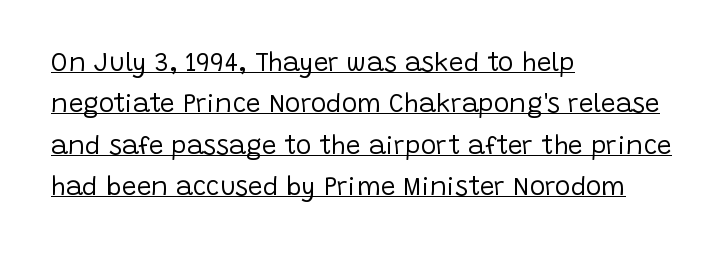
Q: Is the text bold? A: No.
Q: Is the text italic (slanted)? A: No, it is upright.
Q: Is the text underlined? A: Yes.
Q: How is the paragraph aligned? A: Left-aligned.
Q: Is the spacing between letters normal or unusually wide? A: Normal.
Q: Is the spacing between lines tight, normal or loose? A: Normal.
